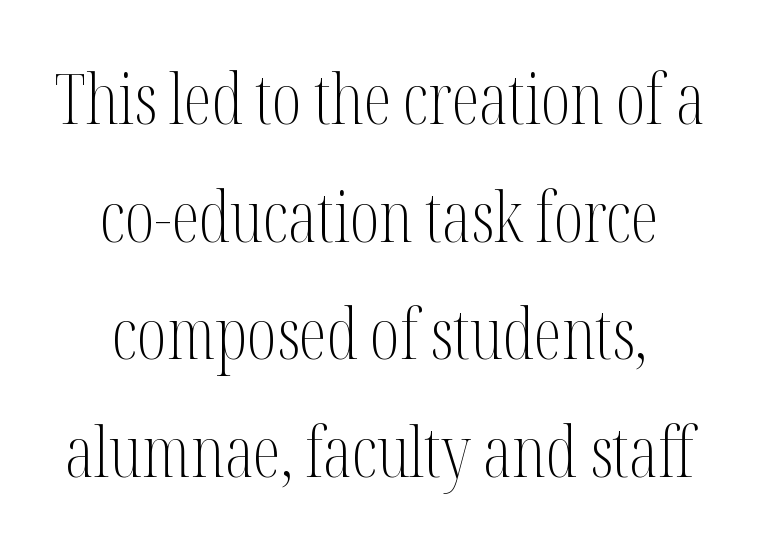
Short and long lines alike share a common midpoint. The area under the type is left untouched. You can tell it's not italic because the verticals are truly vertical. This sample keeps an unexceptional amount of space between lines. There is no visible air inserted between adjacent glyphs. Typographically, this falls in the serif category.
